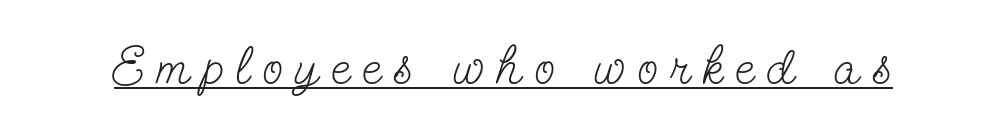
A continuous stroke trails under the words, as in a hyperlink. You can tell from the footed stems that serif type was used. Proportional: the letters do not fall into vertical columns. The letters are spread apart with noticeably loose tracking. The weight tops out at a normal text grade.
